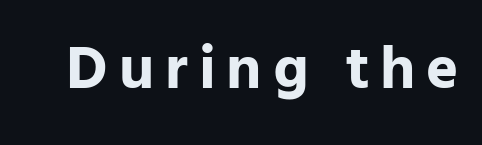
Every character sits straight up, as roman type does. The face used here is proportionally spaced, like ordinary book or web type. In terms of letterform style, serifs are entirely absent. Bare-footed words on every line.
